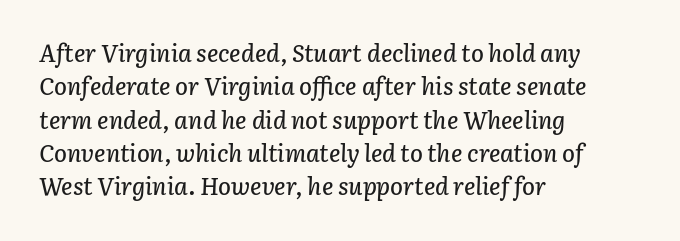
{"italic": "yes", "lean": "right", "slant_degrees": 3, "underline": "no", "align": "left", "line_spacing": "normal", "line_spacing_ratio": 1.39, "letter_spacing": "normal", "letter_spacing_em": 0.0, "glyph_px": 24}
